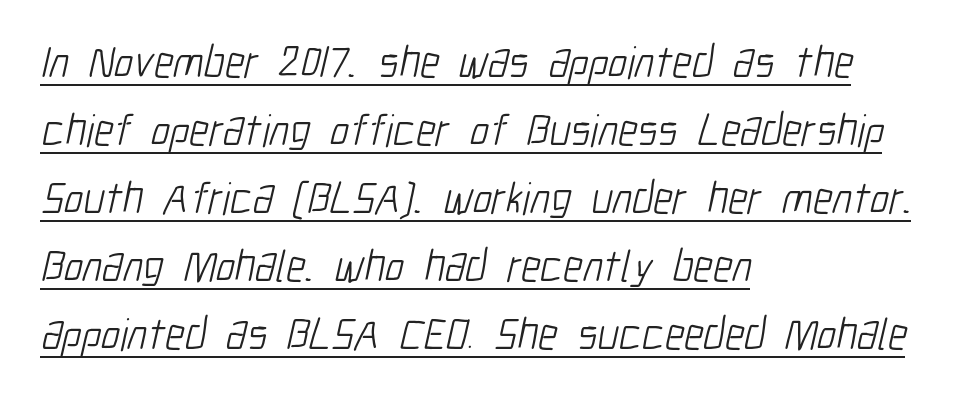
{"serif": "no", "bold": "no", "weight": "light", "width": "condensed", "stroke_contrast": "low", "x_height": "medium", "monospaced": "no", "underline": "yes", "align": "left", "line_spacing": "normal", "line_spacing_ratio": 1.51, "letter_spacing": "normal", "letter_spacing_em": 0.0, "glyph_px": 45}
